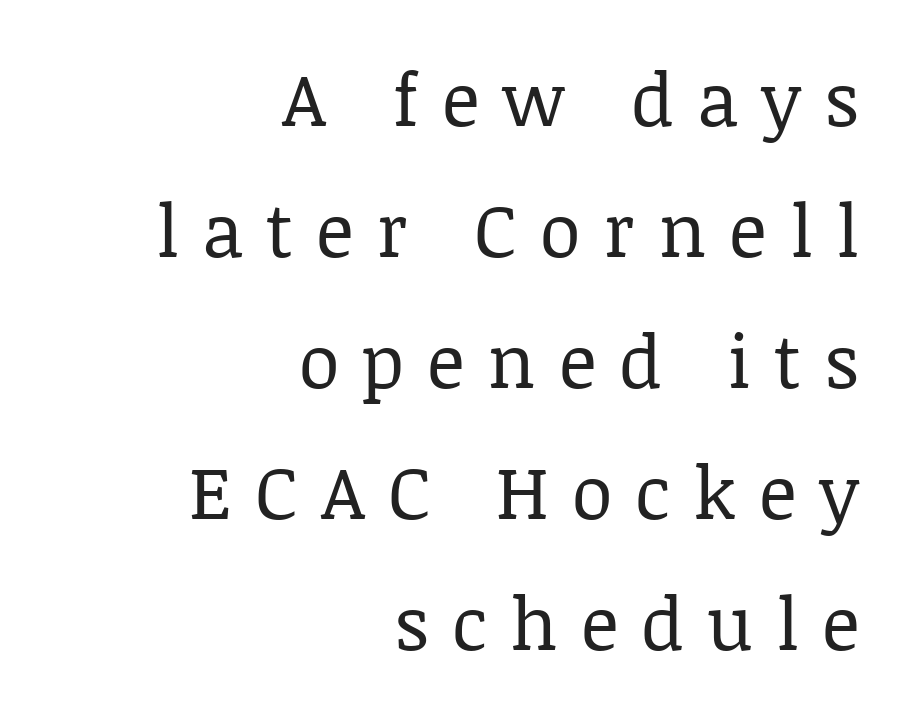
Posture: upright roman. The type is letterspaced generously, with wide tracking. Do the characters align in a grid? No, the font is proportional. A typesetter would label this face a serif. No heavy texture on the line: the type isn't bold.
